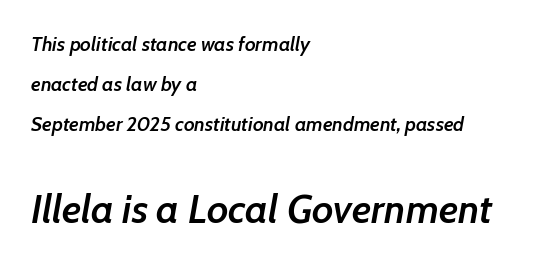
A bit beefed up — I'd call it semibold rather than bold. Descender tails drop into unmarked territory. The face used here is proportionally spaced, like ordinary book or web type. Interline gaps are noticeably wide in this sample. Students, note that the glyphs here touch the page at normal intervals. It's the slanting kind of type.
